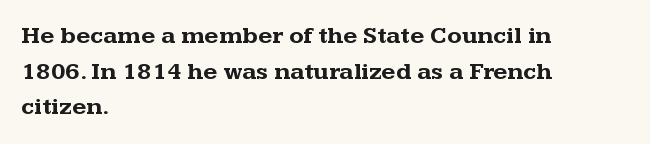
The image shows 24 px bold type, upright; set left-aligned, normal line spacing (1.48x), normal letter spacing, not underlined.
